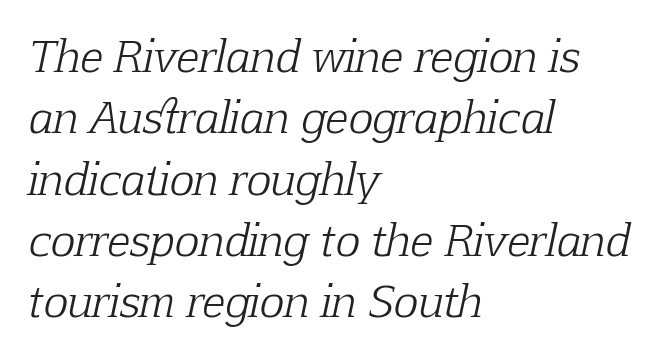
The image shows 42 px light serif type, italic (leaning right); set left-aligned, normal line spacing (1.46x), normal letter spacing, not underlined; low stroke contrast and a medium x-height.
